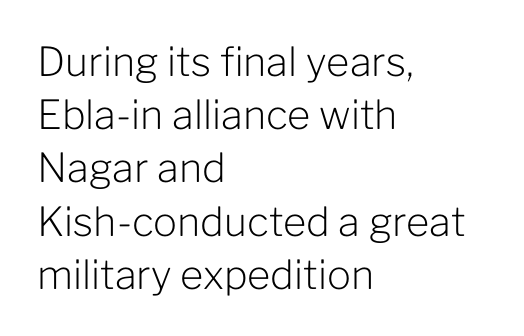
The image shows 40 px light sans-serif type, upright; set left-aligned, normal line spacing (1.33x), normal letter spacing, not underlined; low stroke contrast and a medium x-height.
